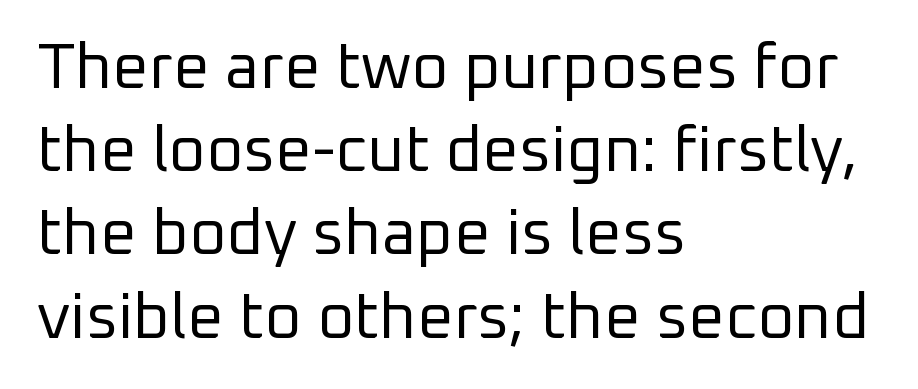
{"serif": "no", "italic": "no", "bold": "no", "weight": "regular", "width": "normal", "stroke_contrast": "low", "x_height": "medium", "monospaced": "no", "underline": "no", "align": "left", "line_spacing": "normal", "line_spacing_ratio": 1.3, "letter_spacing": "normal", "letter_spacing_em": 0.0, "glyph_px": 64}
